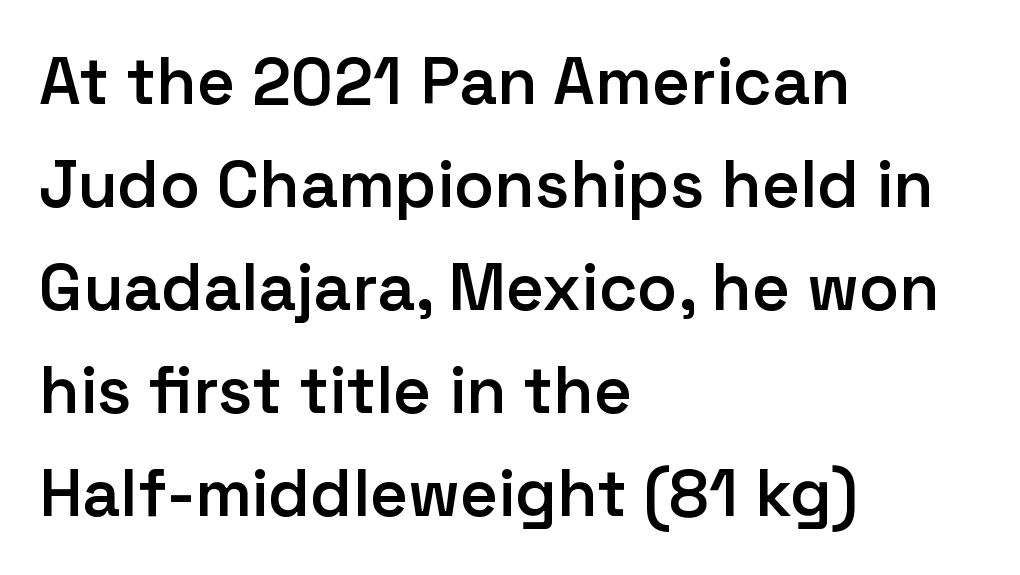
The image shows 66 px semibold sans-serif type, upright; set left-aligned, normal line spacing (1.56x), normal letter spacing, not underlined; low stroke contrast and a medium x-height.
